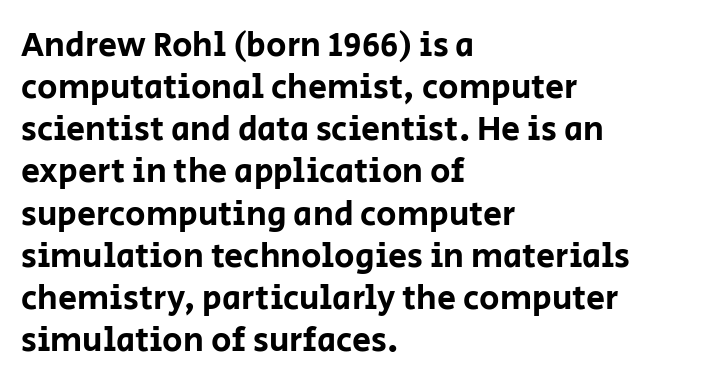
{"serif": "no", "italic": "no", "width": "normal", "stroke_contrast": "low", "x_height": "large", "monospaced": "no", "underline": "no", "align": "left", "line_spacing_ratio": 1.24, "letter_spacing": "normal", "letter_spacing_em": 0.0, "glyph_px": 34}
